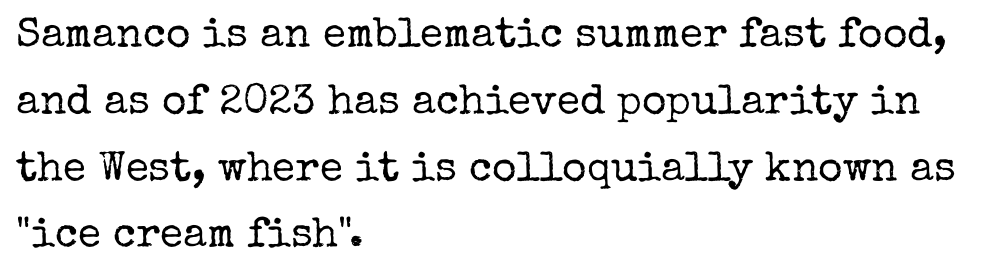
The image shows 42 px regular-weight serif type, upright; set left-aligned, normal line spacing (1.59x), normal letter spacing, not underlined; low stroke contrast and a medium x-height.
